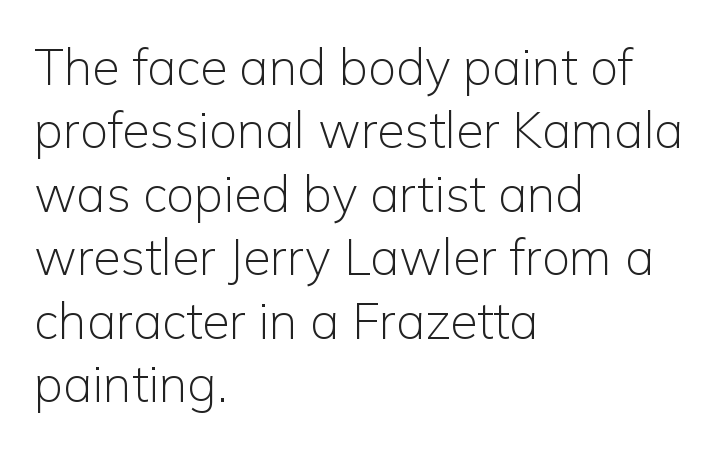
The gap between lines stays unmarked. Italic? Not at all — the glyphs are vertical. The passage is arranged the way most books set body copy — flush left. Interline gaps are of average width in this sample. Heaviness? Minimal to ordinary, like unemphasized prose. The glyphs in this specimen are sans serif.
